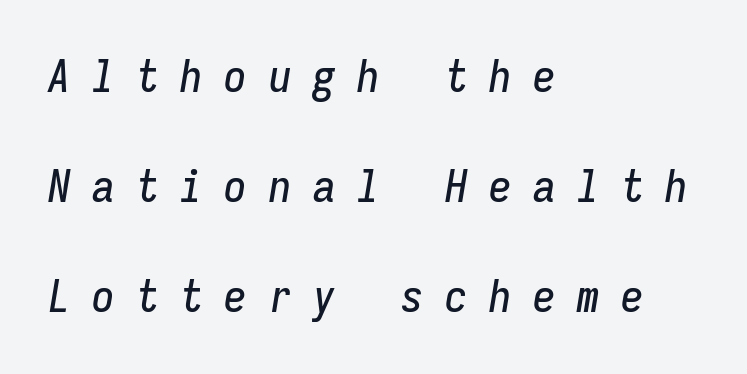
These lines stand farther apart than default settings would place them. The font's italic variant was chosen for this text. The text block is weighted toward the left margin, trailing off unevenly rightward. Quick note: underline off.
